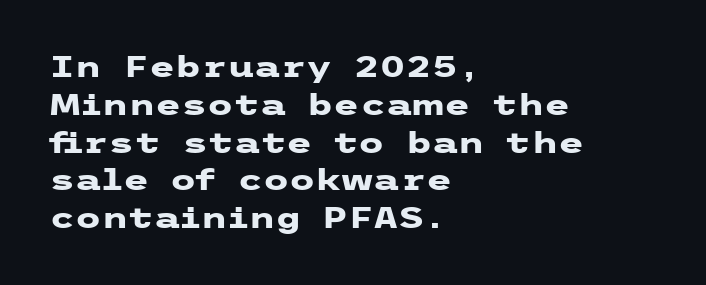
Q: Is the text bold? A: Yes.
Q: Is the text italic (slanted)? A: No, it is upright.
Q: Is the typeface a serif or a sans-serif typeface? A: Sans-serif.
Q: Is the text underlined? A: No.
Q: How is the paragraph aligned? A: Left-aligned.
Q: Is the spacing between letters normal or unusually wide? A: Normal.
Q: Is the spacing between lines tight, normal or loose? A: Normal.
Q: Width (condensed, normal, or wide)? A: Wide.
Q: Stroke contrast? A: Low.
Q: x-height? A: Medium.
